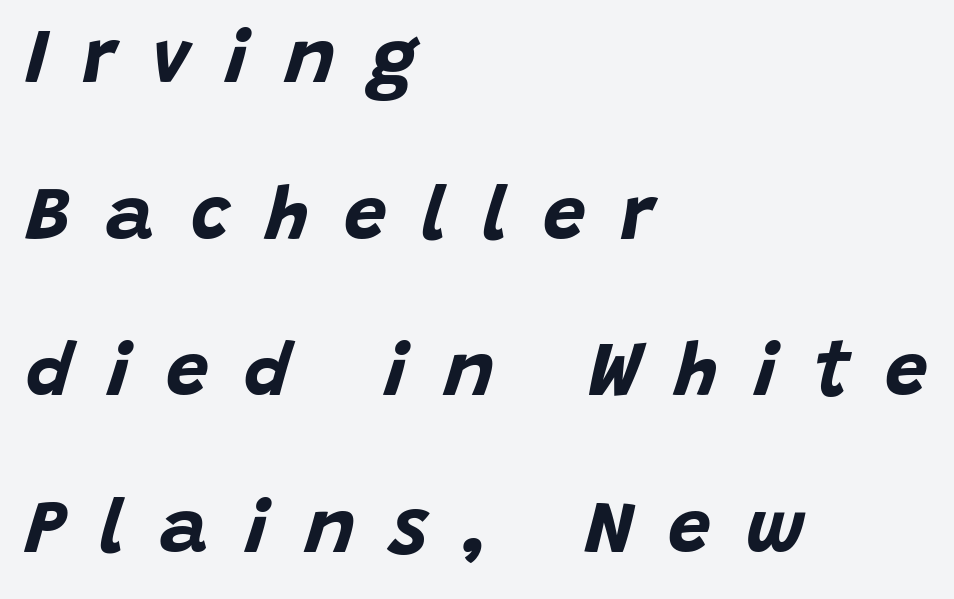
The image shows 76 px bold type, italic (leaning right); set left-aligned, loose line spacing (2.06x), unusually wide letter spacing (+0.47 em), not underlined; low stroke contrast and a large x-height.
